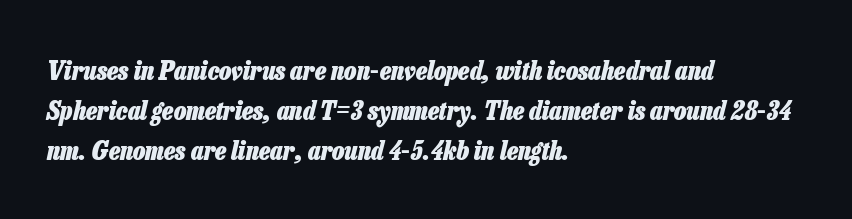
The image shows 26 px bold type, italic (leaning right); set left-aligned, normal line spacing (1.53x), normal letter spacing, not underlined.
